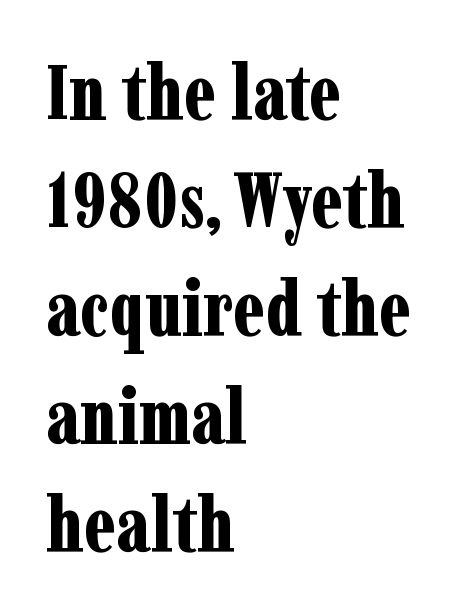
Note the varied advance widths — an 'i' is clearly narrower than an 'm'. The specimen reads as upright at a glance. This sample uses plain, unmodified letter spacing. Bare-footed words on every line. A normal amount of white space separates one row of letters from the next.
